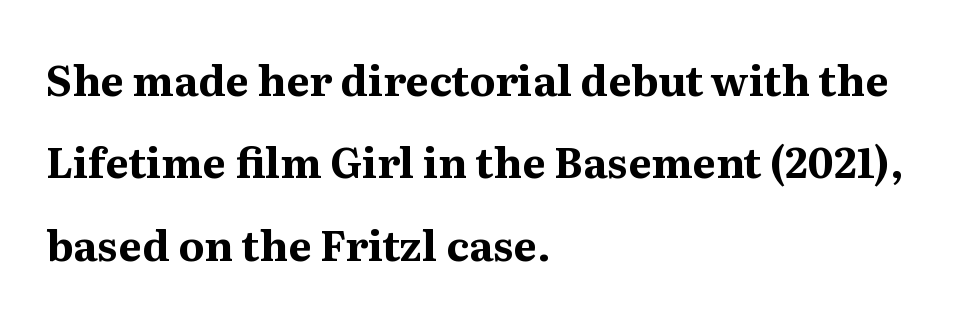
{"serif": "yes", "italic": "no", "bold": "yes", "weight": "bold", "width": "normal", "stroke_contrast": "medium", "x_height": "medium", "monospaced": "no", "underline": "no", "align": "left", "line_spacing": "loose", "line_spacing_ratio": 1.96, "letter_spacing": "normal", "letter_spacing_em": 0.0, "glyph_px": 42}
